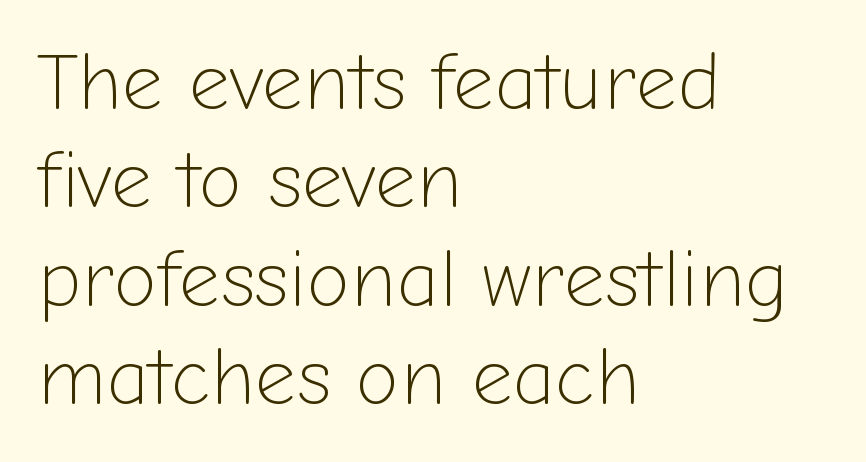
The image shows 80 px light sans-serif type, upright; set left-aligned, line spacing 1.23x, normal letter spacing, not underlined; low stroke contrast and a medium x-height.
